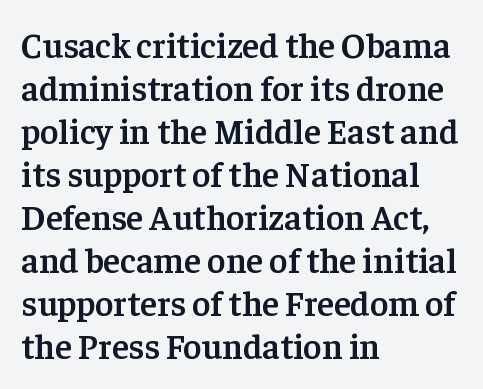
The image shows 35 px semibold serif type, upright; set left-aligned, line spacing 1.23x, normal letter spacing, not underlined; low stroke contrast and a medium x-height.
